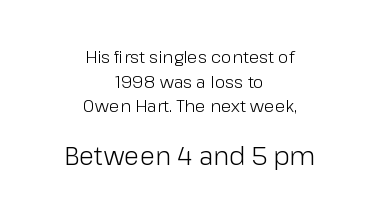
{"italic": "no", "bold": "no", "underline": "no", "align": "center", "line_spacing": "normal", "line_spacing_ratio": 1.45, "letter_spacing": "normal", "letter_spacing_em": 0.0, "larger_block": "second", "size_ratio": 1.47, "glyph_px": 25}
